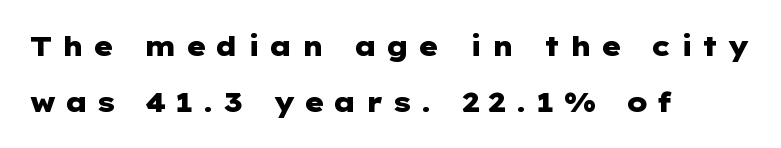
Q: Is the text bold? A: Yes.
Q: Is the text italic (slanted)? A: No, it is upright.
Q: Is the text underlined? A: No.
Q: How is the paragraph aligned? A: Left-aligned.
Q: Is the spacing between letters normal or unusually wide? A: Unusually wide.
Q: Is the spacing between lines tight, normal or loose? A: Loose.
